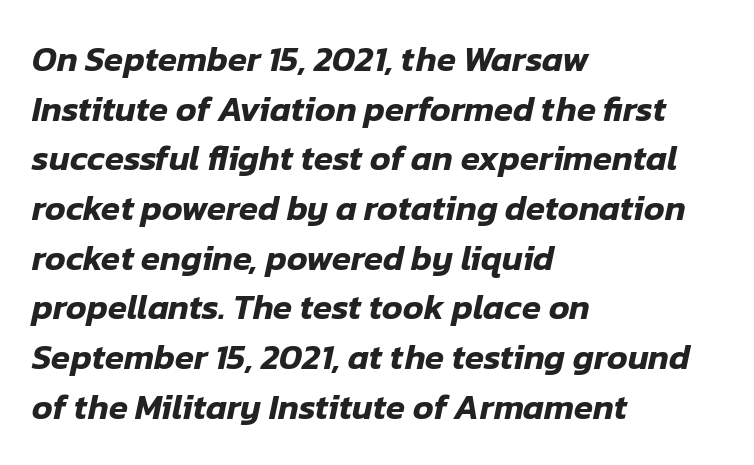
Each letter keeps its own natural width here, so spacing adapts to shape. In terms of letterspacing, this is plain default setting. Slanted lettering throughout. If you measured baseline to baseline, you'd find a middling distance.
